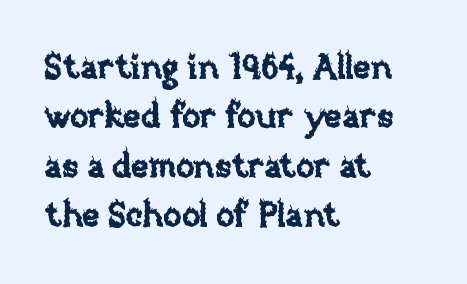
Q: Is the text italic (slanted)? A: No, it is upright.
Q: Is the text underlined? A: No.
Q: How is the paragraph aligned? A: Left-aligned.
Q: Is the spacing between letters normal or unusually wide? A: Normal.
Q: Is the spacing between lines tight, normal or loose? A: Normal.
Q: Width (condensed, normal, or wide)? A: Normal.
Q: Stroke contrast? A: Low.
Q: x-height? A: Large.
Q: Monospaced? A: No.
